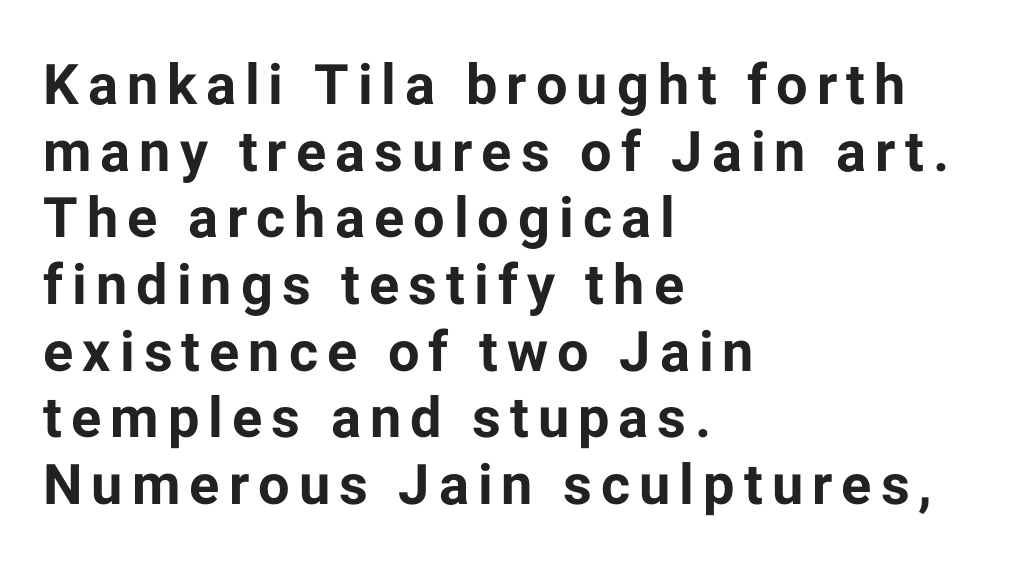
{"serif": "no", "italic": "no", "bold": "yes", "weight": "bold", "width": "normal", "stroke_contrast": "low", "x_height": "medium", "monospaced": "no", "underline": "no", "align": "left", "line_spacing_ratio": 1.19, "glyph_px": 56}
